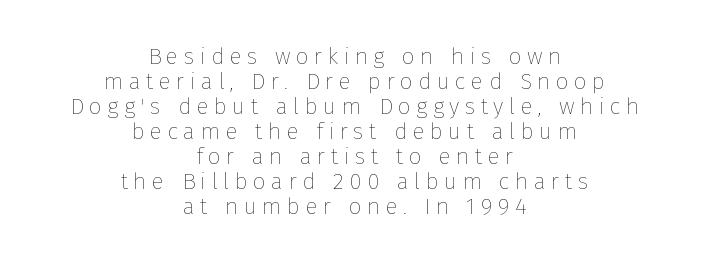
The image shows 23 px text type, upright; set centered, tight line spacing (1.09x), unusually wide letter spacing (+0.23 em), not underlined.
